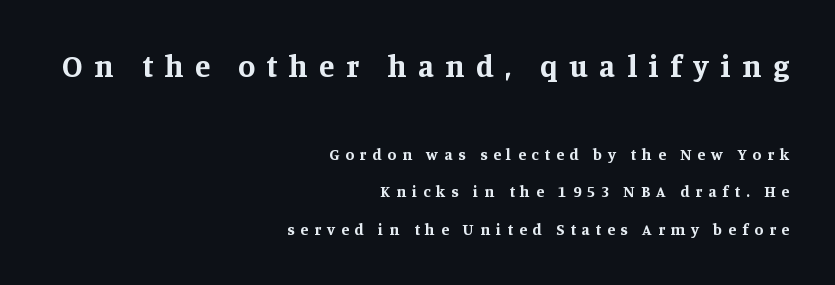
The letters stand upright; this is a roman face. Quick note: interline space is abundant. The rendering shows small feet on the letterforms — a serif design. The passage shown begins with its larger block and ends with its smaller one. You could not count columns in this text — the font is proportionally spaced. Between one letter and the next there's a generous, obvious gap.
